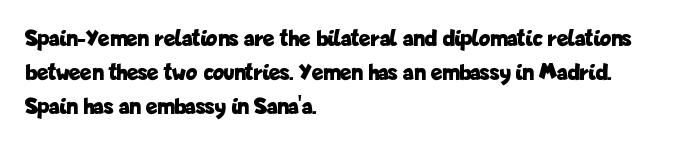
{"italic": "no", "bold": "yes", "underline": "no", "align": "left", "line_spacing": "normal", "line_spacing_ratio": 1.41, "letter_spacing": "normal", "letter_spacing_em": 0.0, "glyph_px": 24}
